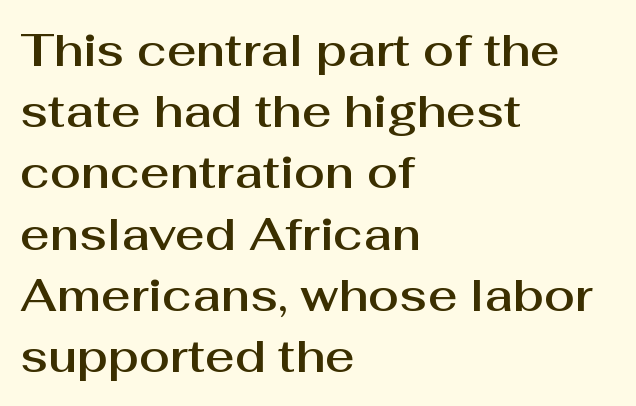
The image shows 45 px sans-serif type, upright; set left-aligned, normal line spacing (1.36x), normal letter spacing, not underlined; medium stroke contrast and a medium x-height.
